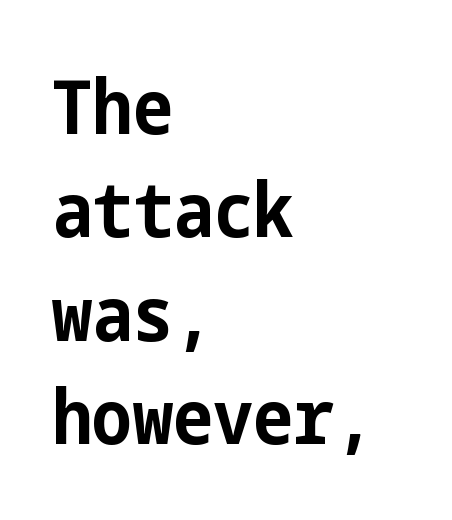
Q: Is the text bold? A: Yes.
Q: Is the text italic (slanted)? A: No, it is upright.
Q: Is the typeface a serif or a sans-serif typeface? A: Sans-serif.
Q: Is the text underlined? A: No.
Q: How is the paragraph aligned? A: Left-aligned.
Q: Is the spacing between letters normal or unusually wide? A: Normal.
Q: Is the spacing between lines tight, normal or loose? A: Normal.
Q: Width (condensed, normal, or wide)? A: Condensed.
Q: Stroke contrast? A: Low.
Q: x-height? A: Medium.
